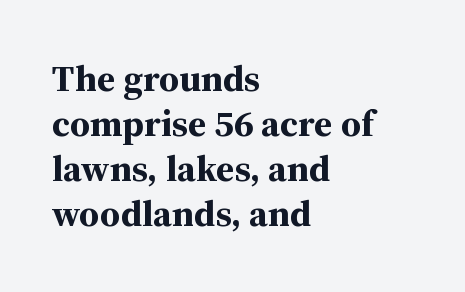
{"serif": "yes", "italic": "no", "bold": "yes", "weight": "bold", "width": "normal", "stroke_contrast": "medium", "x_height": "medium", "monospaced": "no", "underline": "no", "align": "left", "line_spacing_ratio": 1.22, "letter_spacing": "normal", "letter_spacing_em": 0.0, "glyph_px": 37}
